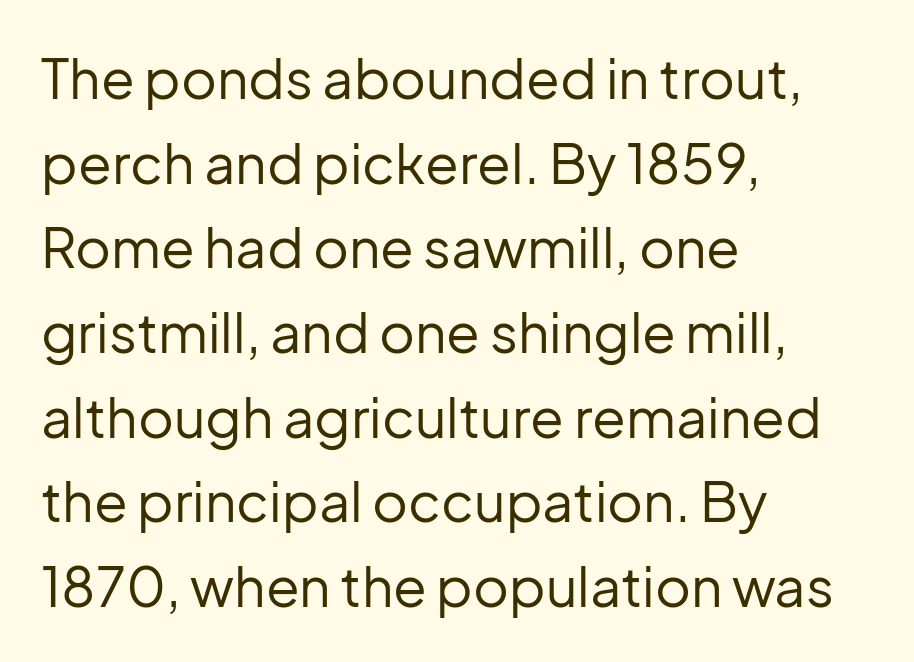
The image shows 55 px regular-weight sans-serif type, upright; set left-aligned, normal line spacing (1.54x), normal letter spacing, not underlined; low stroke contrast and a medium x-height.
